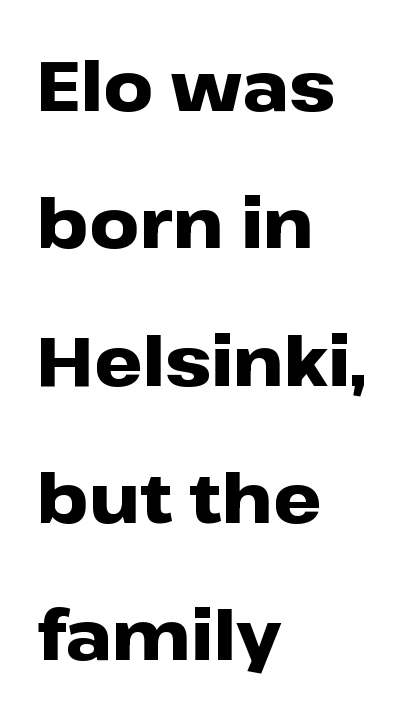
Q: Is the text bold? A: Yes.
Q: Is the text italic (slanted)? A: No, it is upright.
Q: Is the typeface a serif or a sans-serif typeface? A: Sans-serif.
Q: Is the text underlined? A: No.
Q: How is the paragraph aligned? A: Left-aligned.
Q: Is the spacing between letters normal or unusually wide? A: Normal.
Q: Is the spacing between lines tight, normal or loose? A: Loose.
Q: Width (condensed, normal, or wide)? A: Wide.
Q: Stroke contrast? A: Low.
Q: x-height? A: Medium.
Q: Monospaced? A: No.
